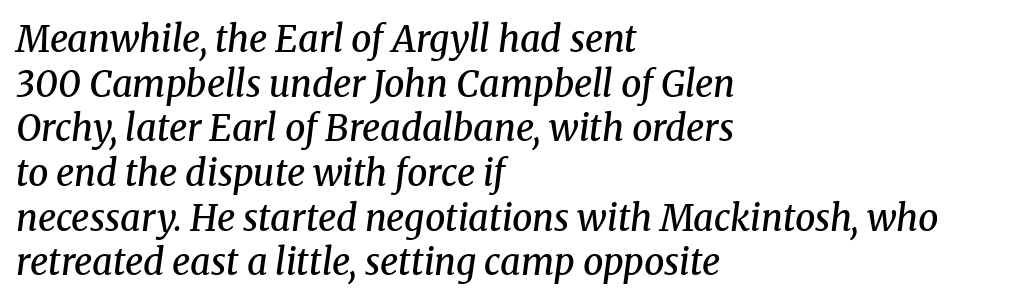
Glance below the letters and you will spot only blank space. Observe the ordinary spacing: letters are neighbours, not strangers. Is this a fixed-width face? No — the glyphs have proportional, varying widths. The characters look somewhat weighty, a semibold short of true bold.
